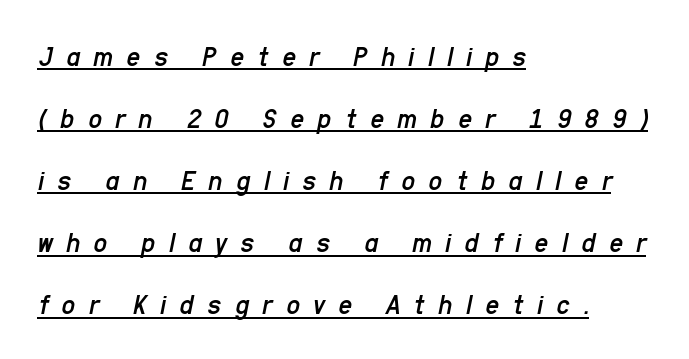
Q: Is the text bold? A: No.
Q: Is the text italic (slanted)? A: Yes, it leans right by about 11 degrees.
Q: Is the text underlined? A: Yes.
Q: How is the paragraph aligned? A: Left-aligned.
Q: Is the spacing between letters normal or unusually wide? A: Unusually wide.
Q: Is the spacing between lines tight, normal or loose? A: Loose.
Q: Width (condensed, normal, or wide)? A: Condensed.
Q: Stroke contrast? A: Low.
Q: x-height? A: Medium.
Q: Monospaced? A: No.
